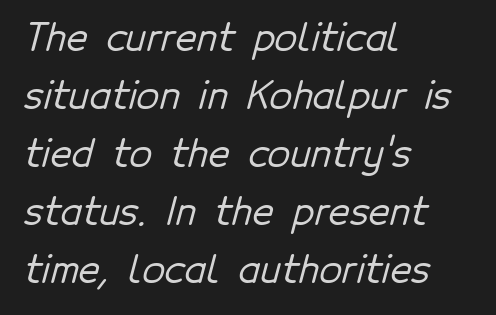
The image shows 37 px sans-serif type; set left-aligned, normal line spacing (1.57x), normal letter spacing, not underlined; low stroke contrast and a medium x-height.
